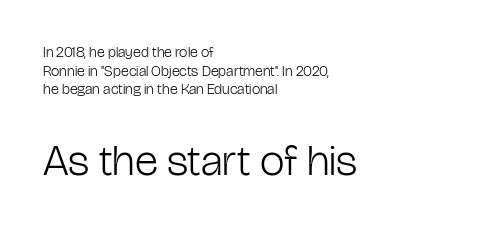
Q: Is the text bold? A: No.
Q: Is the text italic (slanted)? A: No, it is upright.
Q: Is the typeface a serif or a sans-serif typeface? A: Sans-serif.
Q: Is the text underlined? A: No.
Q: How is the paragraph aligned? A: Left-aligned.
Q: Is the spacing between letters normal or unusually wide? A: Normal.
Q: Which block of text is set in a larger size, the first (top) or the second (bottom)? A: The second (bottom) one.
Q: Width (condensed, normal, or wide)? A: Condensed.
Q: Stroke contrast? A: Low.
Q: x-height? A: Medium.
Q: Monospaced? A: No.
